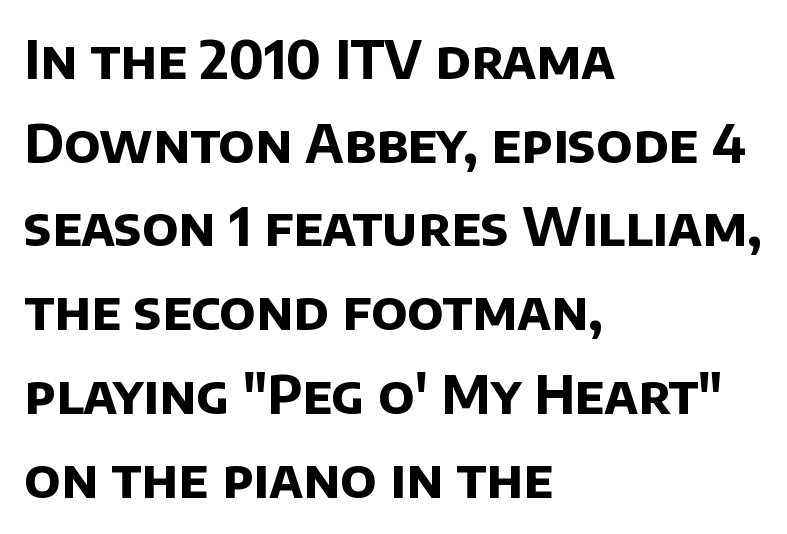
Q: Is the text bold? A: Yes.
Q: Is the typeface a serif or a sans-serif typeface? A: Sans-serif.
Q: Is the text underlined? A: No.
Q: How is the paragraph aligned? A: Left-aligned.
Q: Is the spacing between letters normal or unusually wide? A: Normal.
Q: Is the spacing between lines tight, normal or loose? A: Normal.
Q: Width (condensed, normal, or wide)? A: Normal.
Q: Stroke contrast? A: Low.
Q: x-height? A: Large.
Q: Monospaced? A: No.
